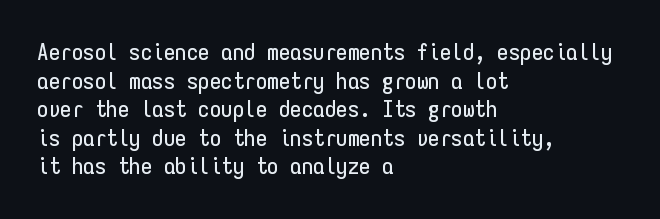
Each line starts at the same left margin while the right side varies. This sample uses plain, unmodified letter spacing. Only glyphs here, with clear space below each row. The letters stand upright; this is a roman face.
